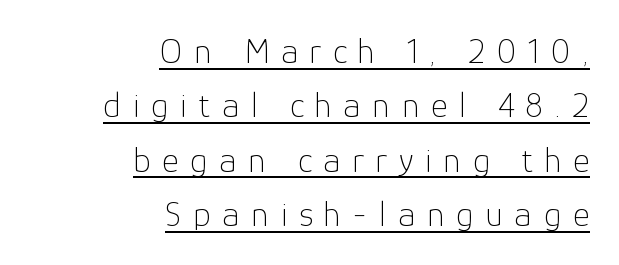
{"serif": "no", "italic": "no", "bold": "no", "weight": "thin", "width": "normal", "stroke_contrast": "low", "x_height": "medium", "monospaced": "no", "underline": "yes", "align": "right", "line_spacing": "normal", "line_spacing_ratio": 1.51, "letter_spacing": "wide", "letter_spacing_em": 0.32, "glyph_px": 36}
